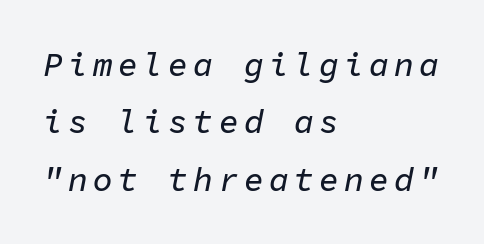
Q: Is the text italic (slanted)? A: Yes, it leans right by about 11 degrees.
Q: Is the text underlined? A: No.
Q: How is the paragraph aligned? A: Left-aligned.
Q: Width (condensed, normal, or wide)? A: Normal.
Q: Stroke contrast? A: Low.
Q: x-height? A: Medium.
Q: Monospaced? A: Yes.
